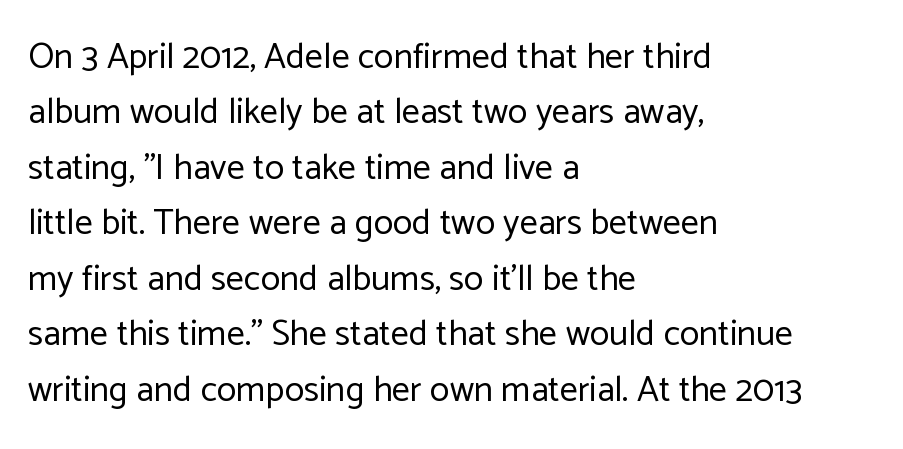
Students, note that the glyphs here touch the page at normal intervals. Upright lettering throughout. Words float on clear page, feet unadorned. Regular leading. The letterforms sit at book weight or below.
